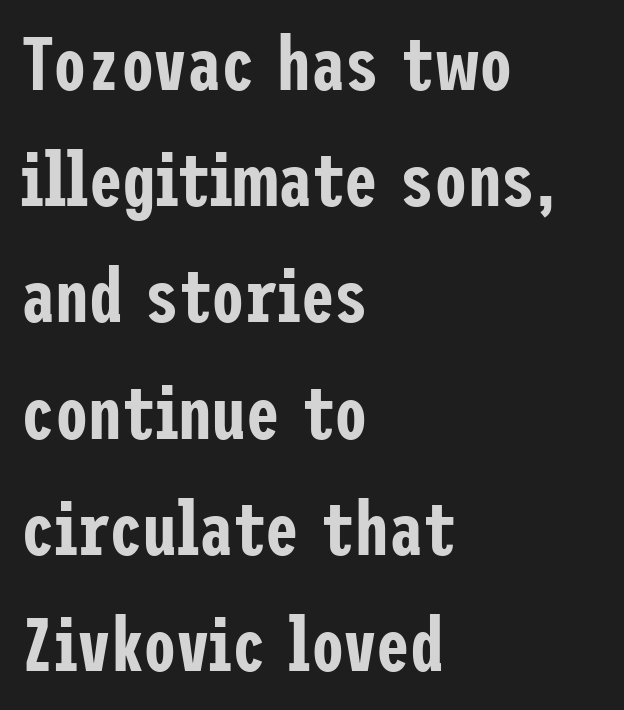
Q: Is the text italic (slanted)? A: No, it is upright.
Q: Is the typeface a serif or a sans-serif typeface? A: Sans-serif.
Q: Is the text underlined? A: No.
Q: How is the paragraph aligned? A: Left-aligned.
Q: Is the spacing between letters normal or unusually wide? A: Normal.
Q: Is the spacing between lines tight, normal or loose? A: Normal.
Q: Width (condensed, normal, or wide)? A: Condensed.
Q: Stroke contrast? A: Low.
Q: x-height? A: Medium.
